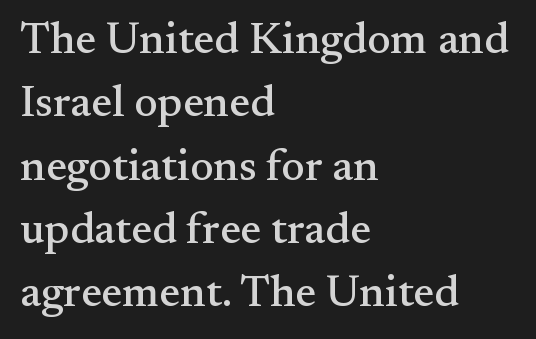
Q: Is the text italic (slanted)? A: No, it is upright.
Q: Is the typeface a serif or a sans-serif typeface? A: Serif.
Q: Is the text underlined? A: No.
Q: How is the paragraph aligned? A: Left-aligned.
Q: Is the spacing between letters normal or unusually wide? A: Normal.
Q: Is the spacing between lines tight, normal or loose? A: Normal.
Q: Width (condensed, normal, or wide)? A: Normal.
Q: Stroke contrast? A: Medium.
Q: x-height? A: Small.
Q: Monospaced? A: No.
